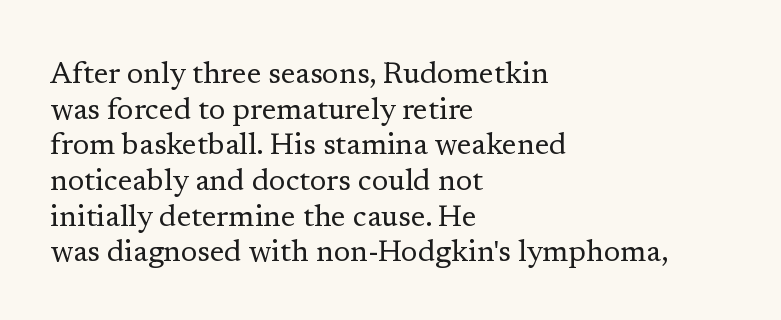
The image shows 30 px regular-weight serif type, upright; set left-aligned, line spacing 1.19x, normal letter spacing, not underlined; low stroke contrast and a medium x-height.
